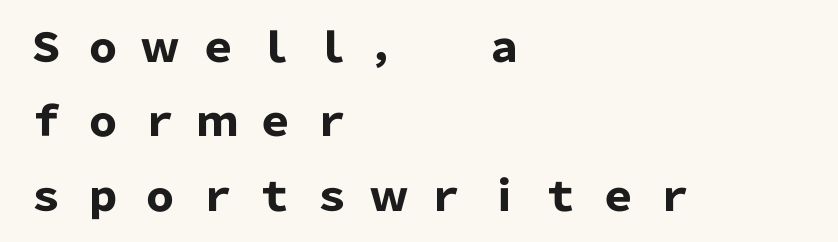
The face used here is proportionally spaced, like ordinary book or web type. On the weight axis this lands at bold, roughly 700. Are there feet on the stems? There aren't — it's a sans. The font's upright variant was chosen for this text. In CSS terms this would be text-align: left.
